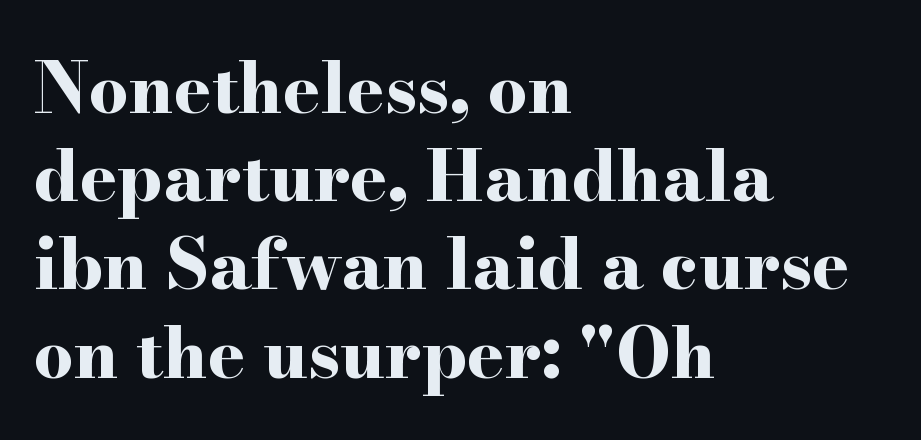
Q: Is the text bold? A: Yes.
Q: Is the text italic (slanted)? A: No, it is upright.
Q: Is the typeface a serif or a sans-serif typeface? A: Serif.
Q: Is the text underlined? A: No.
Q: How is the paragraph aligned? A: Left-aligned.
Q: Is the spacing between letters normal or unusually wide? A: Normal.
Q: Is the spacing between lines tight, normal or loose? A: Normal.
Q: Width (condensed, normal, or wide)? A: Wide.
Q: Stroke contrast? A: High.
Q: x-height? A: Small.
Q: Monospaced? A: No.
